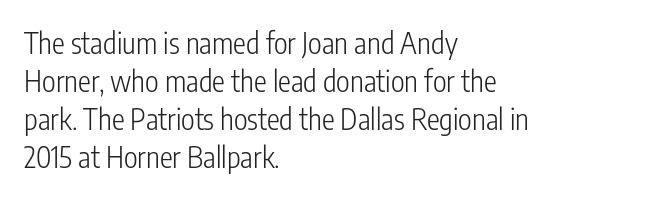
Q: Is the text bold? A: No.
Q: Is the text italic (slanted)? A: No, it is upright.
Q: Is the typeface a serif or a sans-serif typeface? A: Sans-serif.
Q: Is the text underlined? A: No.
Q: How is the paragraph aligned? A: Left-aligned.
Q: Is the spacing between letters normal or unusually wide? A: Normal.
Q: Is the spacing between lines tight, normal or loose? A: Normal.
Q: Width (condensed, normal, or wide)? A: Condensed.
Q: Stroke contrast? A: Low.
Q: x-height? A: Medium.
Q: Monospaced? A: No.
